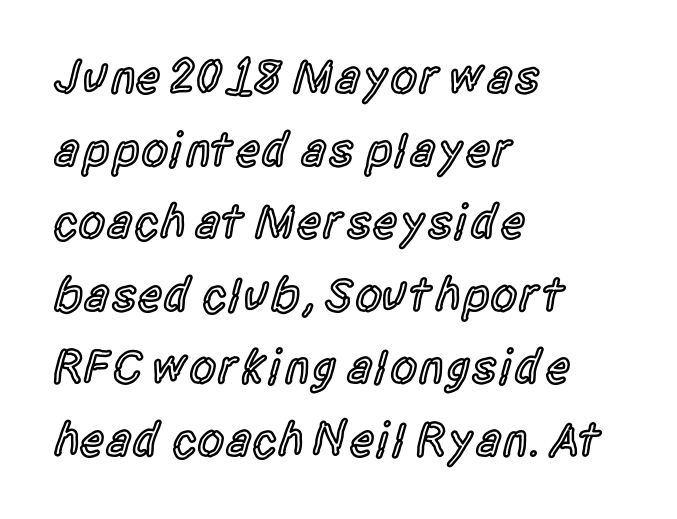
Q: Is the text bold? A: Semi-bold.
Q: Is the text italic (slanted)? A: Yes.
Q: Is the typeface a serif or a sans-serif typeface? A: Sans-serif.
Q: Is the text underlined? A: No.
Q: How is the paragraph aligned? A: Left-aligned.
Q: Is the spacing between letters normal or unusually wide? A: Normal.
Q: Is the spacing between lines tight, normal or loose? A: Normal.
Q: Width (condensed, normal, or wide)? A: Condensed.
Q: x-height? A: Large.
Q: Monospaced? A: No.
